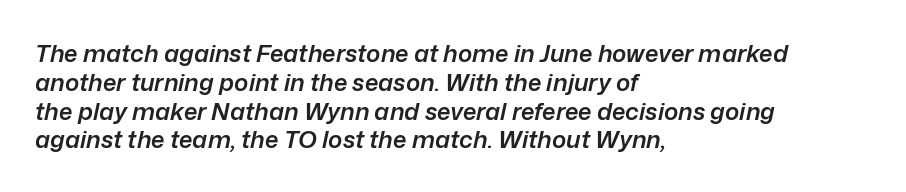
Q: Is the text bold? A: Semi-bold.
Q: Is the text italic (slanted)? A: Yes, it leans right by about 12 degrees.
Q: Is the text underlined? A: No.
Q: How is the paragraph aligned? A: Left-aligned.
Q: Is the spacing between letters normal or unusually wide? A: Normal.
